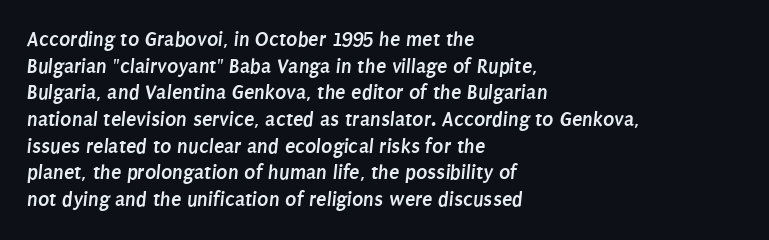
Q: Is the text bold? A: Yes.
Q: Is the text underlined? A: No.
Q: How is the paragraph aligned? A: Left-aligned.
Q: Is the spacing between letters normal or unusually wide? A: Normal.
Q: Is the spacing between lines tight, normal or loose? A: Normal.
